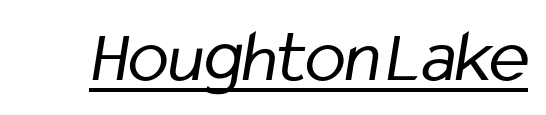
The image shows 76 px regular-weight, condensed sans-serif type; set normal letter spacing, underlined; low stroke contrast and a medium x-height.
